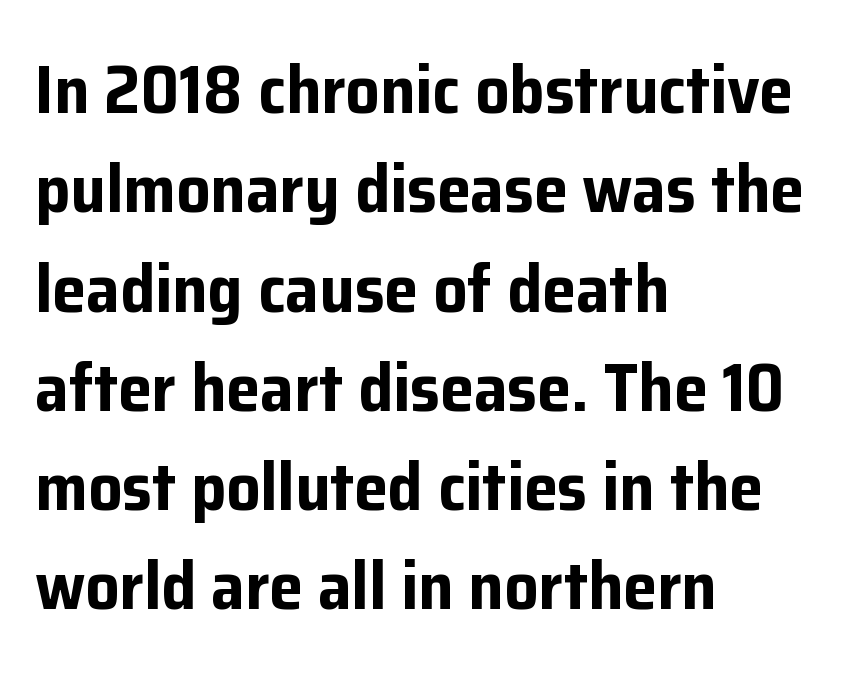
{"serif": "no", "italic": "no", "bold": "yes", "weight": "bold", "width": "normal", "stroke_contrast": "low", "x_height": "medium", "monospaced": "no", "underline": "no", "align": "left", "line_spacing": "normal", "line_spacing_ratio": 1.46, "letter_spacing": "normal", "letter_spacing_em": 0.0, "glyph_px": 68}
